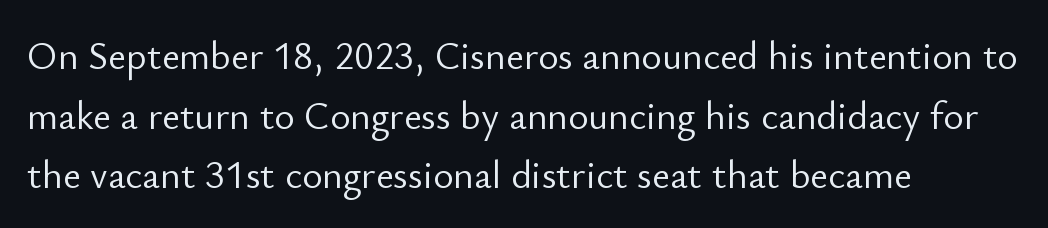
The image shows 39 px light sans-serif type, upright; set left-aligned, normal line spacing (1.53x), normal letter spacing, not underlined; low stroke contrast and a small x-height.
